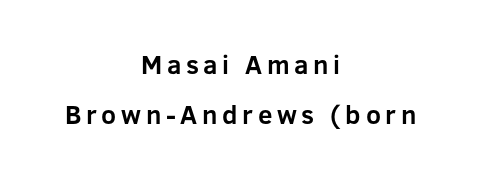
Q: Is the text bold? A: Yes.
Q: Is the text italic (slanted)? A: No, it is upright.
Q: Is the text underlined? A: No.
Q: How is the paragraph aligned? A: Centered.
Q: Is the spacing between lines tight, normal or loose? A: Loose.
